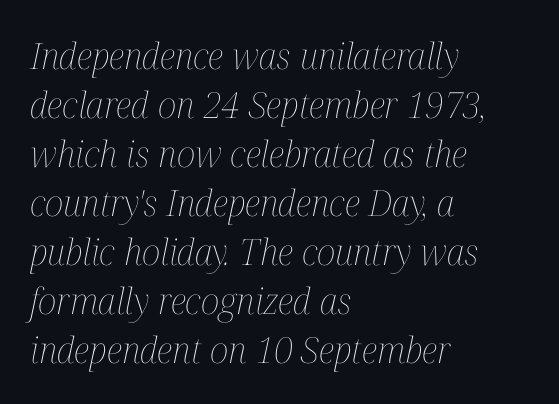
The image shows 36 px thin, condensed type, italic (leaning right); set left-aligned, normal line spacing (1.36x), normal letter spacing, not underlined; medium stroke contrast and a medium x-height.
